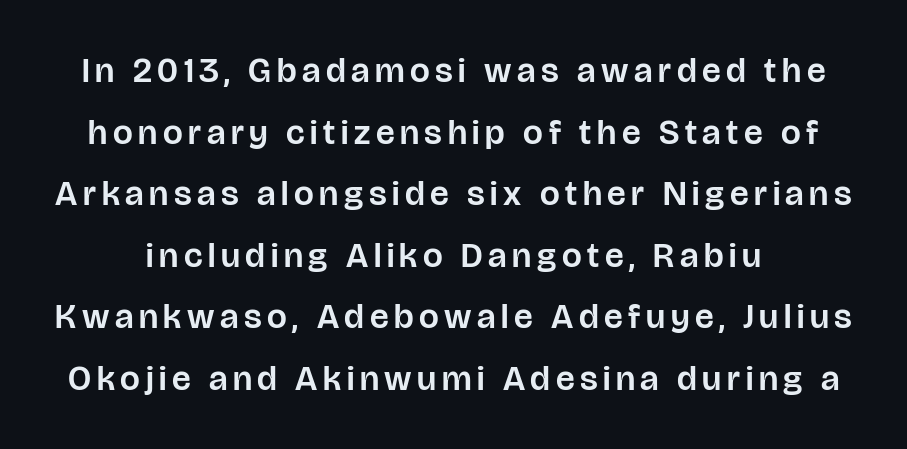
{"serif": "no", "italic": "no", "width": "normal", "stroke_contrast": "low", "x_height": "large", "monospaced": "no", "underline": "no", "line_spacing_ratio": 1.76, "glyph_px": 35}
